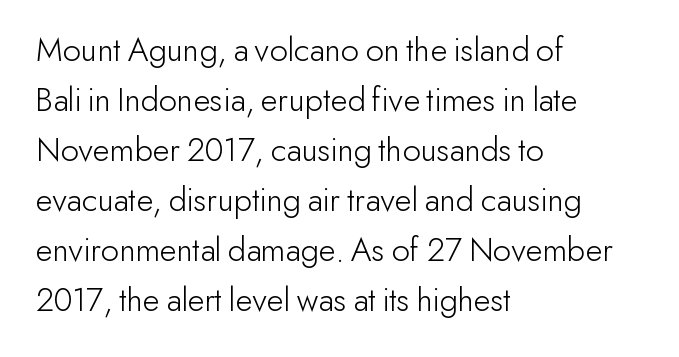
The paragraph shown leans on its left margin. The glyphs are unaccompanied by any horizontal stroke below them. Rendered with straight, roman letterforms. Grotesque or geometric, the face here clearly has no serifs. You could call the tracking neutral — neither tight nor loose.
